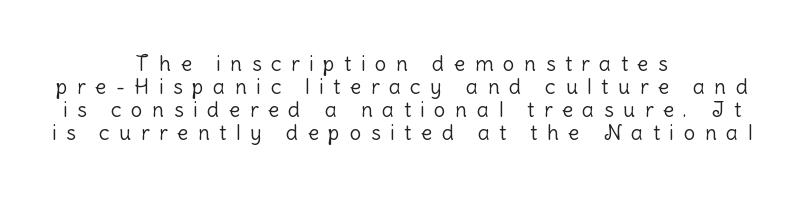
The image shows 21 px text type, upright; set centered, tight line spacing (1.1x), unusually wide letter spacing (+0.45 em), not underlined.
